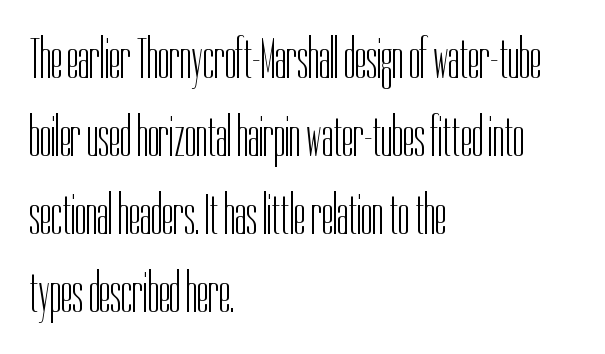
The font's upright variant was chosen for this text. Notice how descenders clear the ascenders below comfortably — that's standard leading. The text was rendered using a sans face with plain stroke endings. No extra ink here — the face is not bold. In terms of letterspacing, this is plain default setting. Rule under the text: the space is simply empty.
